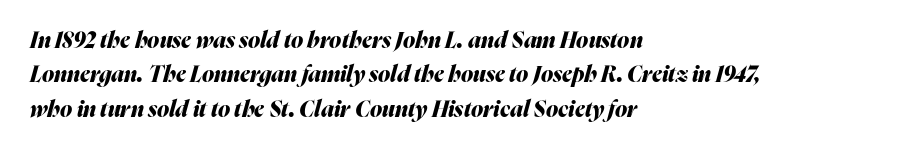
{"italic": "yes", "lean": "right", "slant_degrees": 16, "bold": "yes", "underline": "no", "align": "left", "line_spacing": "normal", "line_spacing_ratio": 1.56, "letter_spacing": "normal", "letter_spacing_em": 0.0, "glyph_px": 22}
